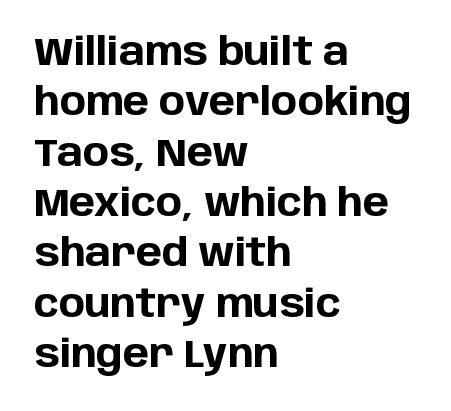
{"serif": "no", "italic": "no", "bold": "yes", "weight": "bold", "width": "normal", "stroke_contrast": "low", "x_height": "large", "monospaced": "no", "underline": "no", "align": "left", "line_spacing": "normal", "line_spacing_ratio": 1.29, "letter_spacing": "normal", "letter_spacing_em": 0.0, "glyph_px": 39}
